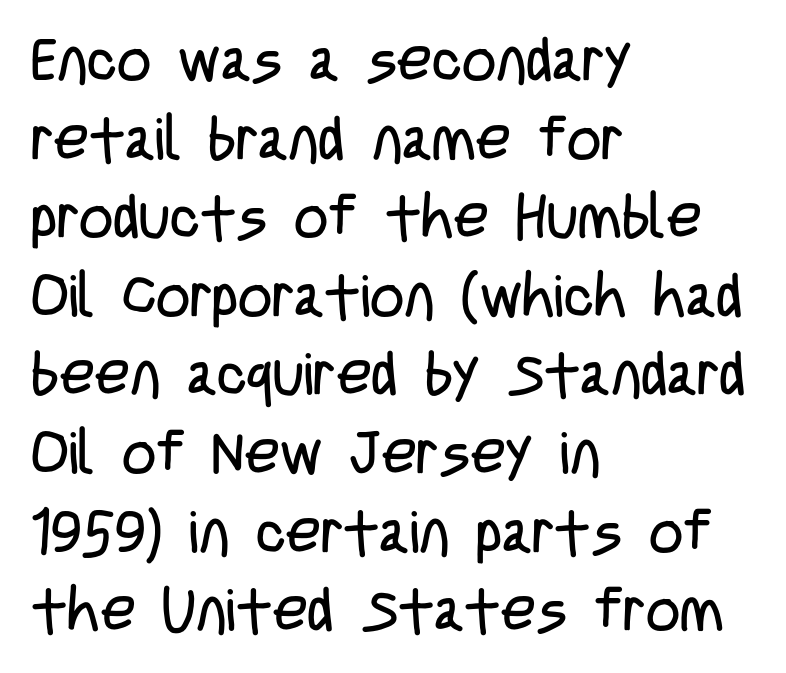
I'd call this a sans setting — the letters go barefoot. No extra ink here — the face is not bold. The zone under the glyphs is completely vacant. The passage shown is typed in a proportional face where columns would drift. Every row of glyphs begins at an identical x-position on the left. This block has exactly the height ordinary leading produces.
